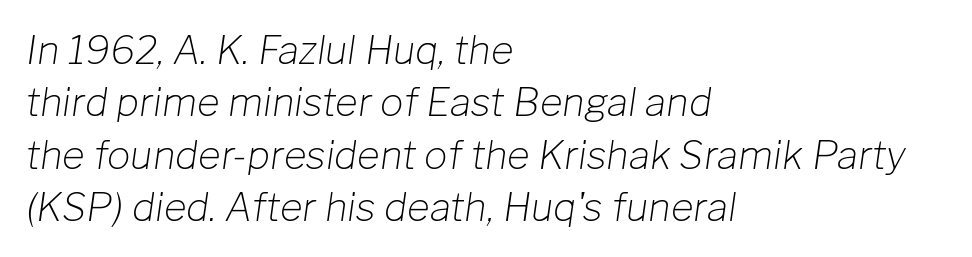
The image shows 39 px light type, italic (leaning right); set left-aligned, normal line spacing (1.34x), normal letter spacing, not underlined; low stroke contrast and a medium x-height.
